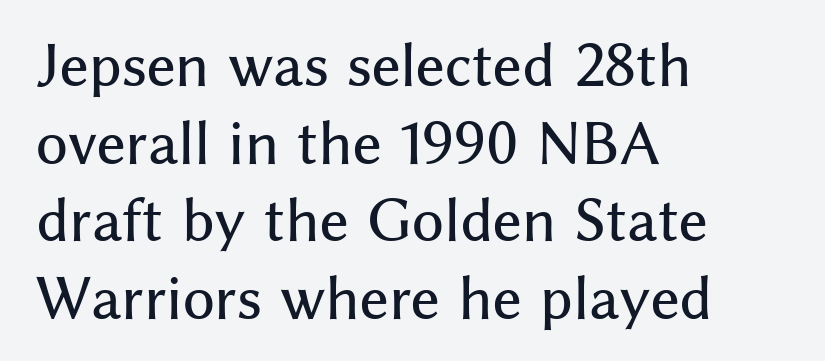
{"serif": "no", "italic": "no", "width": "normal", "stroke_contrast": "medium", "x_height": "medium", "monospaced": "no", "underline": "no", "align": "left", "line_spacing": "normal", "line_spacing_ratio": 1.41, "letter_spacing": "normal", "letter_spacing_em": 0.0, "glyph_px": 55}
